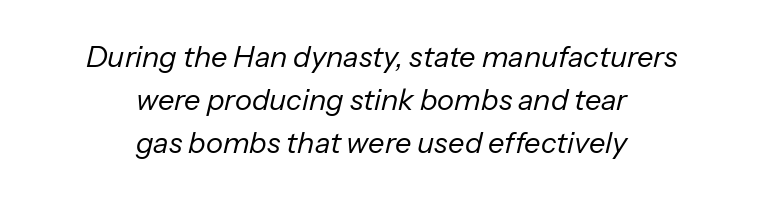
Q: Is the text bold? A: No.
Q: Is the text italic (slanted)? A: Yes, it leans right by about 13 degrees.
Q: Is the text underlined? A: No.
Q: How is the paragraph aligned? A: Centered.
Q: Is the spacing between letters normal or unusually wide? A: Normal.
Q: Is the spacing between lines tight, normal or loose? A: Normal.
Q: Width (condensed, normal, or wide)? A: Normal.
Q: Stroke contrast? A: Low.
Q: x-height? A: Medium.
Q: Monospaced? A: No.
